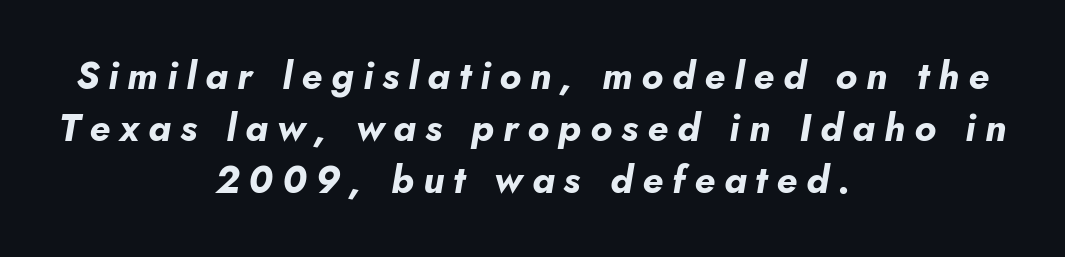
Q: Is the text bold? A: Yes.
Q: Is the text italic (slanted)? A: Yes, it leans right by about 10 degrees.
Q: Is the text underlined? A: No.
Q: How is the paragraph aligned? A: Centered.
Q: Is the spacing between letters normal or unusually wide? A: Unusually wide.
Q: Is the spacing between lines tight, normal or loose? A: Normal.
Q: Width (condensed, normal, or wide)? A: Normal.
Q: Stroke contrast? A: Low.
Q: x-height? A: Small.
Q: Monospaced? A: No.
